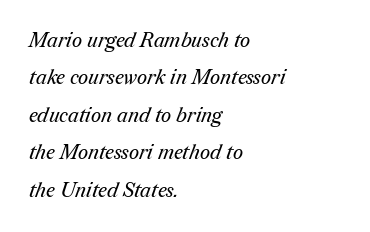
The face looks like a standard text weight, possibly lighter. Default kerning and tracking; the words read as compact shapes. A classic flush-left, rag-right setting is used for this passage. A bare baseline throughout the passage.
